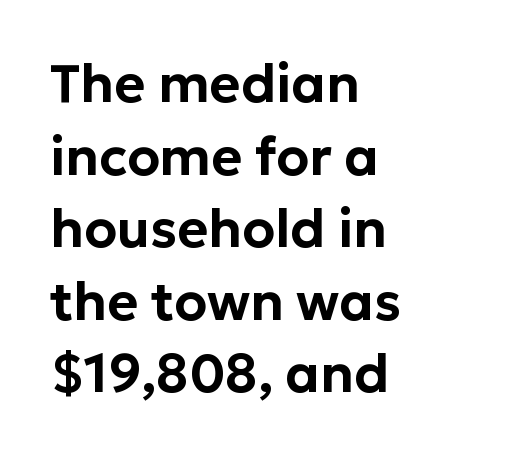
The image shows 53 px sans-serif type, upright; set left-aligned, normal line spacing (1.37x), normal letter spacing, not underlined; low stroke contrast and a medium x-height.
